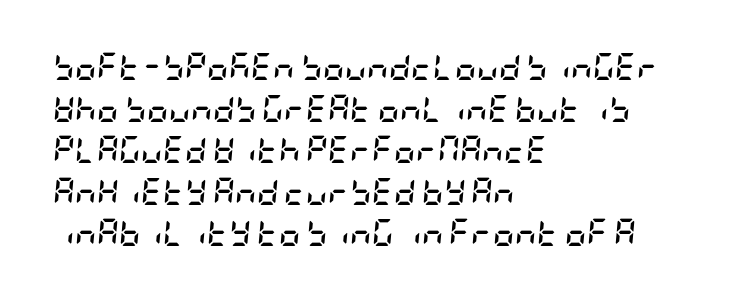
{"italic": "yes", "lean": "right", "slant_degrees": 5, "bold": "yes", "underline": "no", "align": "left", "line_spacing": "normal", "line_spacing_ratio": 1.54, "letter_spacing": "normal", "letter_spacing_em": 0.0, "glyph_px": 27}
